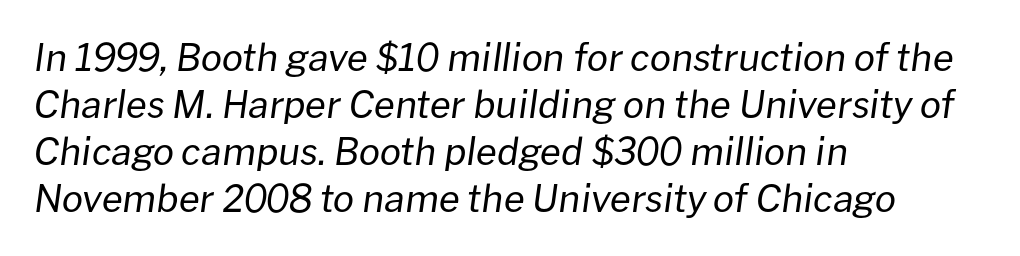
Q: Is the text bold? A: No.
Q: Is the text italic (slanted)? A: Yes, it leans right by about 8 degrees.
Q: Is the text underlined? A: No.
Q: How is the paragraph aligned? A: Left-aligned.
Q: Is the spacing between letters normal or unusually wide? A: Normal.
Q: Width (condensed, normal, or wide)? A: Normal.
Q: Stroke contrast? A: Low.
Q: x-height? A: Medium.
Q: Monospaced? A: No.
